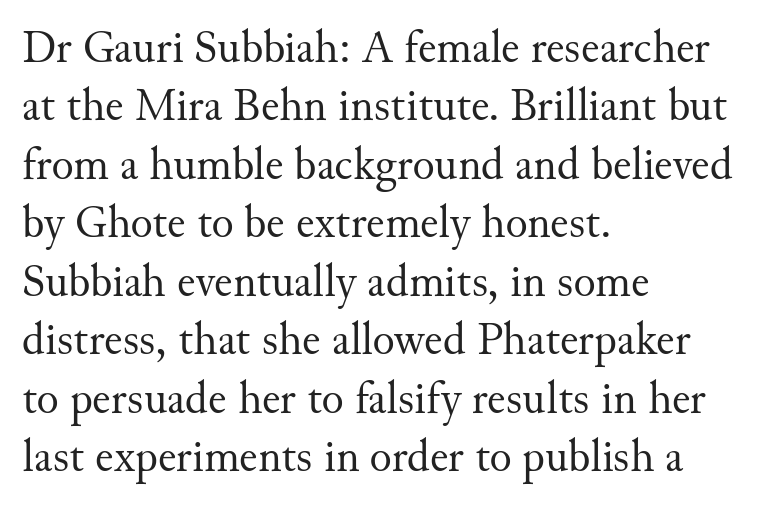
Q: Is the text bold? A: No.
Q: Is the text italic (slanted)? A: No, it is upright.
Q: Is the typeface a serif or a sans-serif typeface? A: Serif.
Q: Is the text underlined? A: No.
Q: How is the paragraph aligned? A: Left-aligned.
Q: Is the spacing between letters normal or unusually wide? A: Normal.
Q: Is the spacing between lines tight, normal or loose? A: Normal.
Q: Width (condensed, normal, or wide)? A: Normal.
Q: Stroke contrast? A: Medium.
Q: x-height? A: Small.
Q: Monospaced? A: No.
